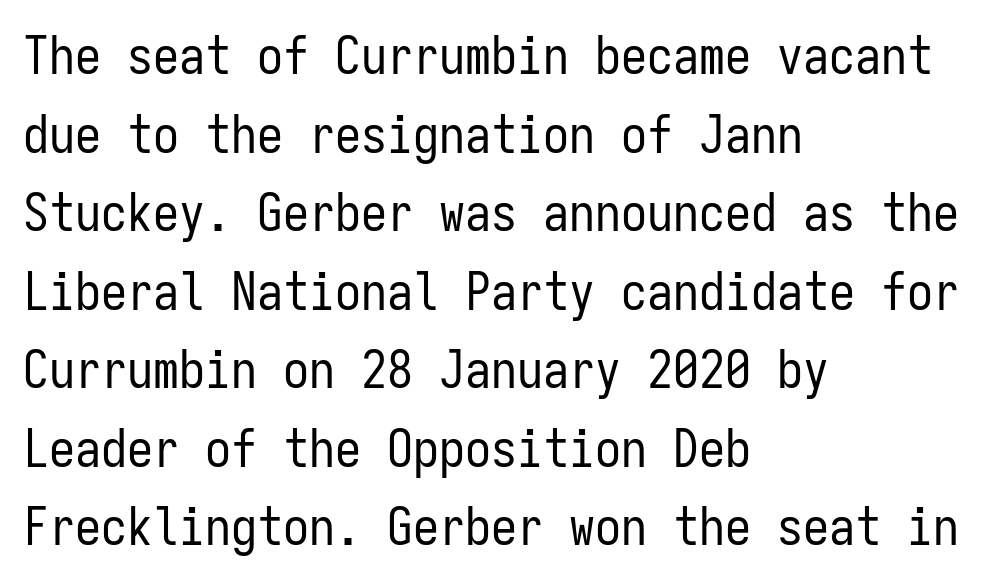
The image shows 52 px regular-weight, condensed sans-serif type, upright, monospaced; set left-aligned, normal line spacing (1.51x), normal letter spacing, not underlined; low stroke contrast and a medium x-height.
